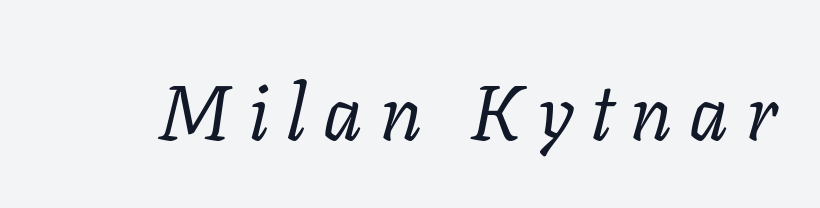
Letterform terminals end in serifs throughout the passage. The glyphs look as if they've been sheared to an angle. The rendering inserts visible extra space after every character. Nothing heavy about these letters — not bold at all.
